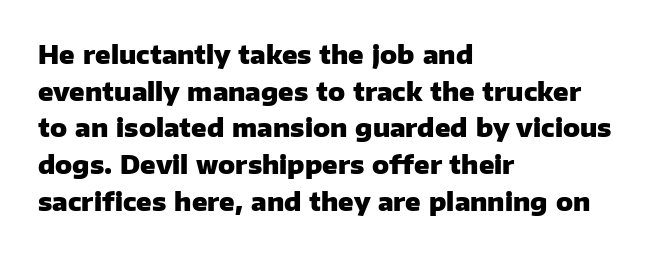
Compared with an ordinary text face, these strokes are far heavier — a full bold. Tall strokes in this sample are plumb rather than angled. Reading down the block, your eye returns to a fixed left position each line. The space directly below the letters is spotless. Leading matches the norm, producing a regular column. The type is set solid horizontally, with unmodified tracking.
